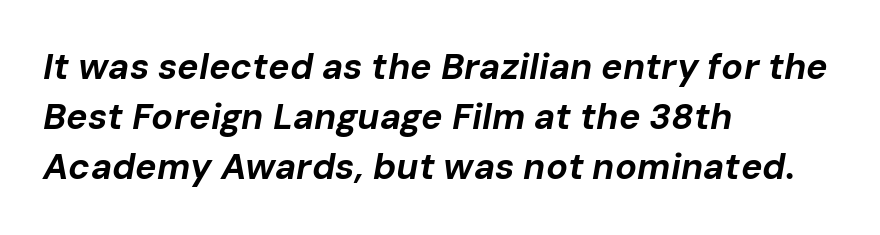
The image shows 36 px bold type, italic (leaning right); set left-aligned, normal line spacing (1.39x), normal letter spacing, not underlined; low stroke contrast and a medium x-height.
